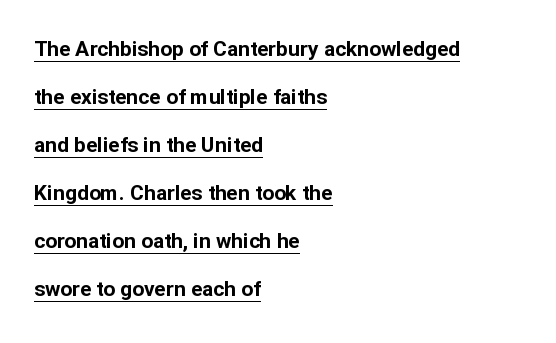
Italic: no, the glyphs are upright roman. Notice how the passage keeps a crisp vertical edge on the left only. Leading: increased. Compared with an ordinary text face, these strokes are far heavier — a full bold.
